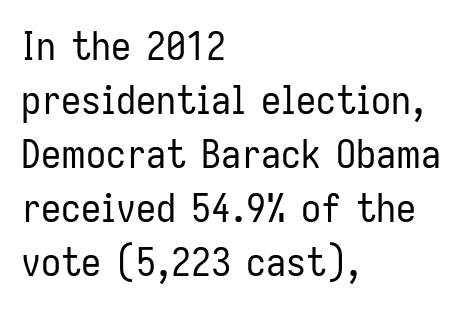
{"serif": "no", "italic": "no", "bold": "no", "weight": "regular", "width": "condensed", "stroke_contrast": "low", "x_height": "medium", "monospaced": "no", "underline": "no", "align": "left", "line_spacing": "normal", "line_spacing_ratio": 1.35, "letter_spacing": "normal", "letter_spacing_em": 0.0, "glyph_px": 40}
